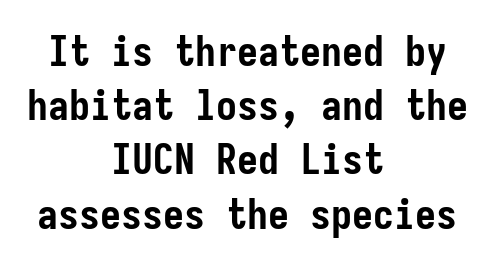
Q: Is the text bold? A: Yes.
Q: Is the text italic (slanted)? A: No, it is upright.
Q: Is the typeface a serif or a sans-serif typeface? A: Sans-serif.
Q: Is the text underlined? A: No.
Q: How is the paragraph aligned? A: Centered.
Q: Is the spacing between letters normal or unusually wide? A: Normal.
Q: Is the spacing between lines tight, normal or loose? A: Normal.
Q: Width (condensed, normal, or wide)? A: Condensed.
Q: Stroke contrast? A: Low.
Q: x-height? A: Medium.
